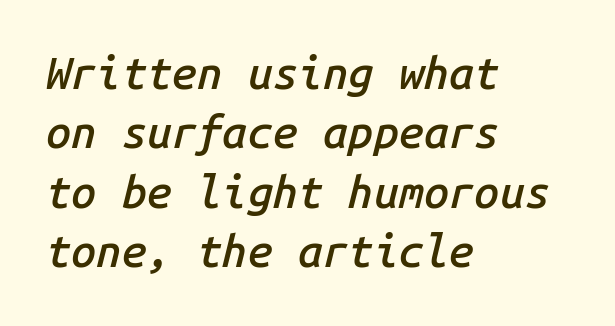
The image shows 45 px semibold type, italic (leaning right), monospaced; set left-aligned, normal line spacing (1.32x), normal letter spacing, not underlined; low stroke contrast and a medium x-height.
